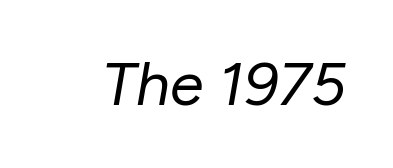
{"italic": "yes", "lean": "right", "slant_degrees": 10, "bold": "no", "weight": "regular", "width": "normal", "stroke_contrast": "low", "x_height": "medium", "monospaced": "no", "underline": "no", "letter_spacing": "normal", "letter_spacing_em": 0.0, "glyph_px": 61}
